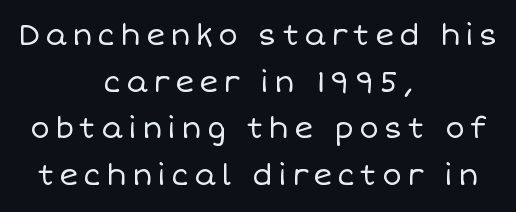
{"italic": "no", "bold": "no", "weight": "regular", "width": "normal", "stroke_contrast": "low", "x_height": "large", "monospaced": "no", "underline": "no", "align": "center", "line_spacing": "normal", "line_spacing_ratio": 1.61, "glyph_px": 29}
